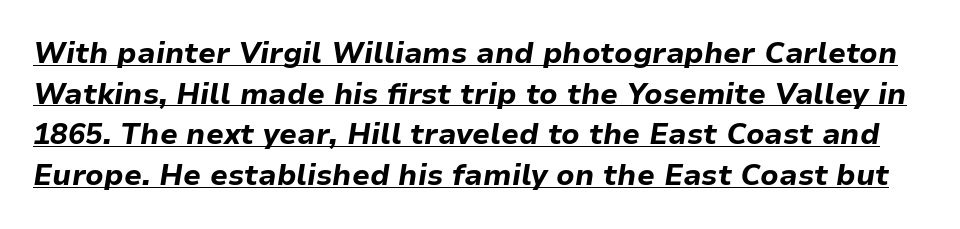
Q: Is the text bold? A: Yes.
Q: Is the text italic (slanted)? A: Yes, it leans right by about 9 degrees.
Q: Is the text underlined? A: Yes.
Q: Is the spacing between letters normal or unusually wide? A: Normal.
Q: Is the spacing between lines tight, normal or loose? A: Normal.
Q: Width (condensed, normal, or wide)? A: Normal.
Q: Stroke contrast? A: Low.
Q: x-height? A: Medium.
Q: Monospaced? A: No.
